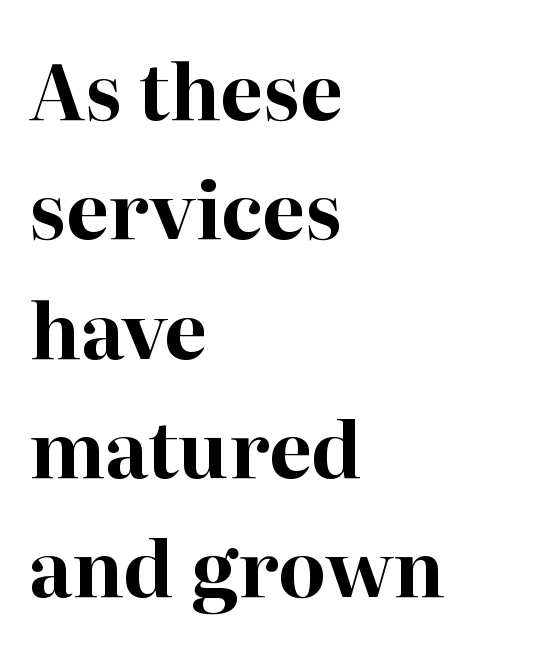
{"serif": "yes", "italic": "no", "bold": "yes", "weight": "bold", "width": "normal", "stroke_contrast": "high", "x_height": "medium", "monospaced": "no", "underline": "no", "align": "left", "line_spacing": "normal", "line_spacing_ratio": 1.55, "letter_spacing": "normal", "letter_spacing_em": 0.0, "glyph_px": 77}
